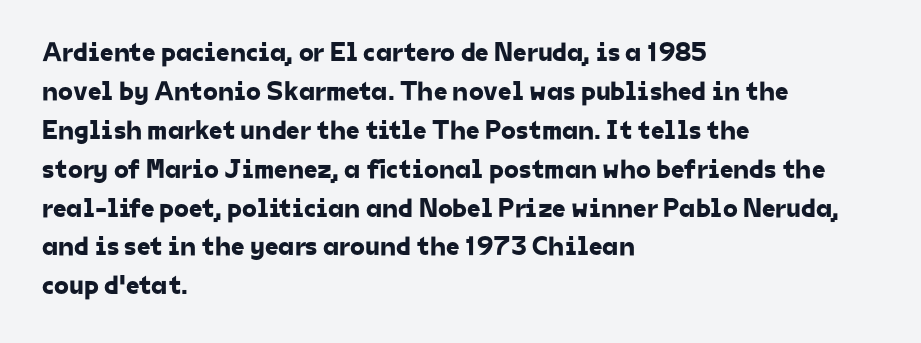
The image shows 27 px text type; set left-aligned, normal line spacing (1.44x), normal letter spacing, not underlined.
